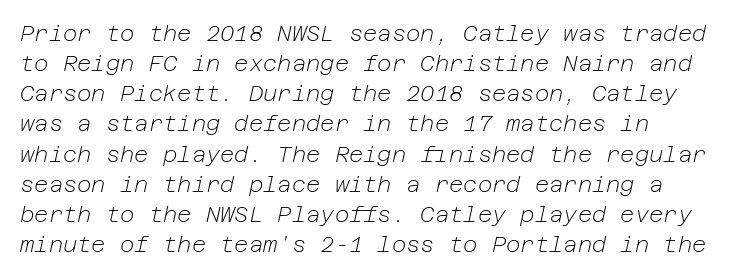
{"italic": "yes", "lean": "right", "slant_degrees": 12, "bold": "no", "underline": "no", "line_spacing": "normal", "line_spacing_ratio": 1.37, "letter_spacing": "normal", "letter_spacing_em": 0.0, "glyph_px": 22}
